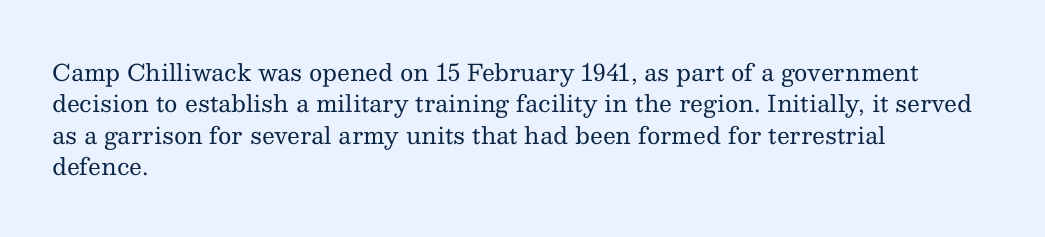
The image shows 23 px text type, upright; set left-aligned, normal line spacing (1.36x), normal letter spacing, not underlined.
